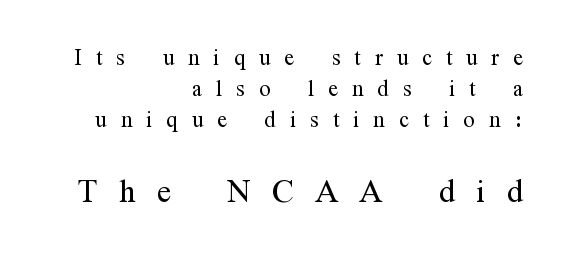
Q: Is the text bold? A: No.
Q: Is the text italic (slanted)? A: No, it is upright.
Q: Is the typeface a serif or a sans-serif typeface? A: Serif.
Q: Is the text underlined? A: No.
Q: How is the paragraph aligned? A: Right-aligned.
Q: Is the spacing between letters normal or unusually wide? A: Unusually wide.
Q: Is the spacing between lines tight, normal or loose? A: Tight.
Q: Which block of text is set in a larger size, the first (top) or the second (bottom)? A: The second (bottom) one.
Q: Width (condensed, normal, or wide)? A: Condensed.
Q: Stroke contrast? A: Medium.
Q: x-height? A: Medium.
Q: Monospaced? A: No.
